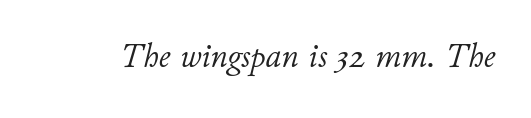
{"italic": "yes", "lean": "right", "slant_degrees": 11, "bold": "no", "weight": "light", "width": "normal", "stroke_contrast": "low", "x_height": "small", "monospaced": "no", "underline": "no", "letter_spacing": "normal", "letter_spacing_em": 0.0, "glyph_px": 35}
